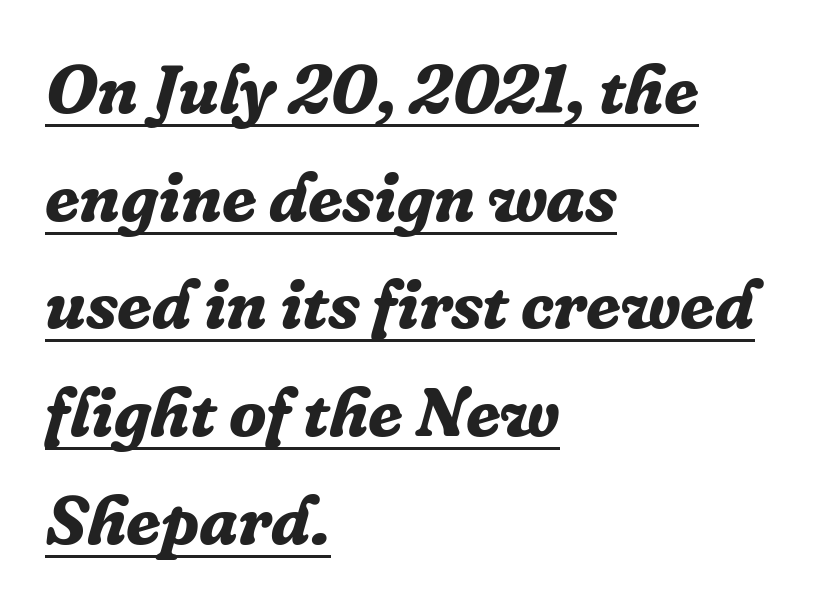
The image shows 69 px bold serif type, italic (leaning right); set left-aligned, normal line spacing (1.56x), normal letter spacing, underlined; low stroke contrast and a medium x-height.
